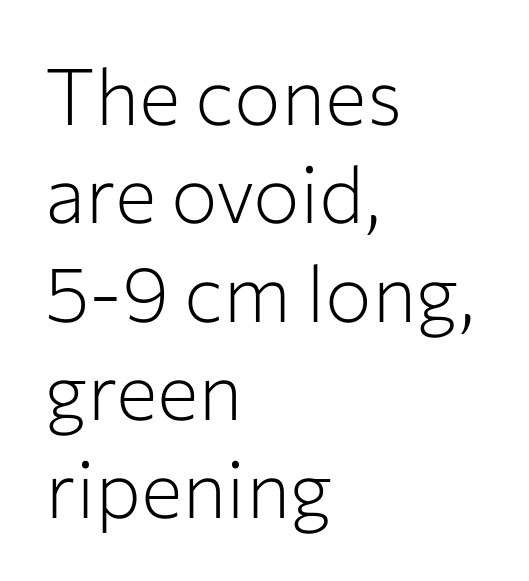
Horizontal bands of white between lines are of average thickness. The letters sit at their default tracking, neither squeezed nor spread. Stroke mass is kept to a normal reading level or below. Every character sits straight up, as roman type does. Proportional: the letters do not fall into vertical columns. The setting favours the left margin, as ordinary paragraphs usually do.
